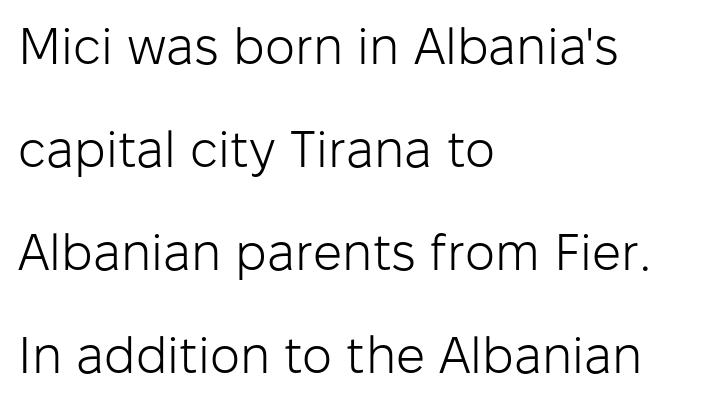
Looks like regular typesetting: each glyph gets only the width it needs. No heavy texture on the line: the type isn't bold. Line beginnings align vertically; line endings do not. Check under the words: just untouched page. Posture: vertical. The face used here is rendered with its standard letterfit.
